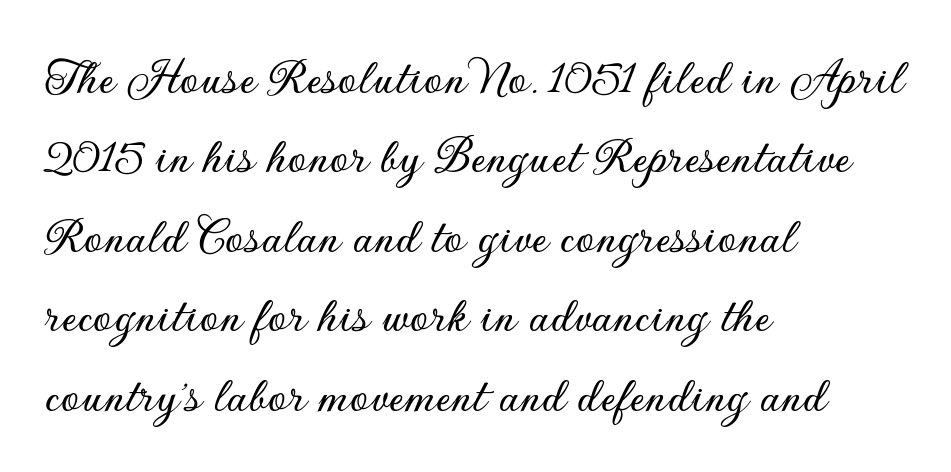
Has an underline been added? It has not. Is this a fixed-width face? No — the glyphs have proportional, varying widths. Nope, no serifs anywhere on these letters. Short and long lines alike share a common starting point at left. In terms of leading, this rendering sits right in the middle.
